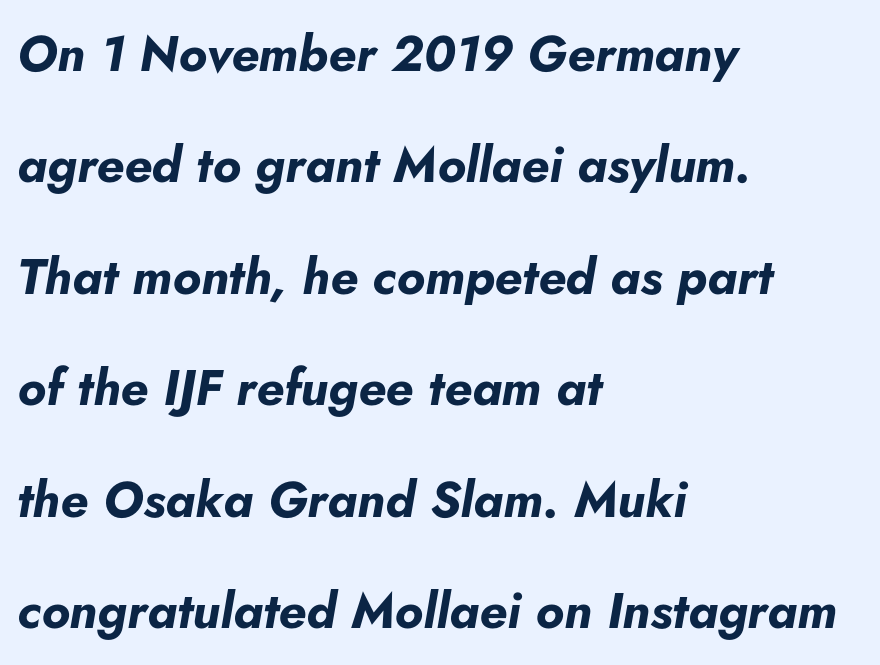
{"italic": "yes", "lean": "right", "slant_degrees": 10, "bold": "yes", "weight": "bold", "width": "normal", "stroke_contrast": "low", "x_height": "small", "monospaced": "no", "underline": "no", "align": "left", "line_spacing": "loose", "line_spacing_ratio": 2.23, "letter_spacing": "normal", "letter_spacing_em": 0.0, "glyph_px": 50}
